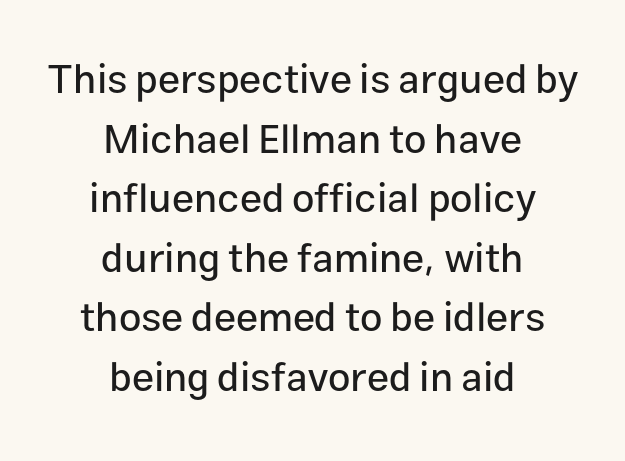
The image shows 40 px sans-serif type, upright; set centered, normal line spacing (1.49x), normal letter spacing, not underlined; low stroke contrast and a medium x-height.
